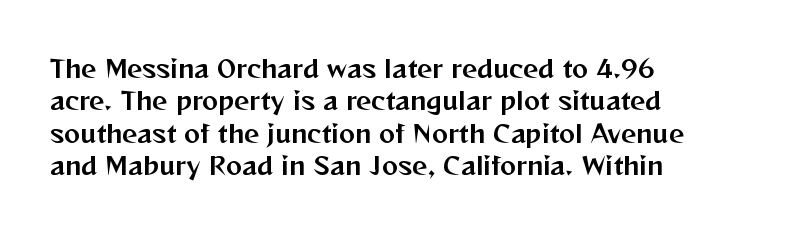
Q: Is the text italic (slanted)? A: No, it is upright.
Q: Is the text underlined? A: No.
Q: How is the paragraph aligned? A: Left-aligned.
Q: Is the spacing between letters normal or unusually wide? A: Normal.
Q: Is the spacing between lines tight, normal or loose? A: Normal.
